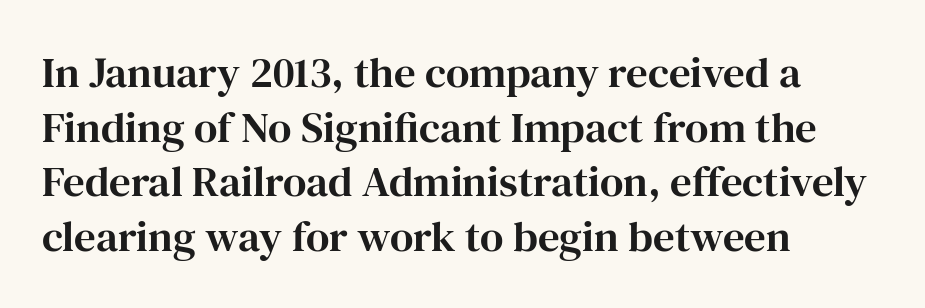
{"serif": "yes", "italic": "no", "width": "normal", "stroke_contrast": "high", "x_height": "medium", "monospaced": "no", "underline": "no", "align": "left", "line_spacing": "normal", "line_spacing_ratio": 1.27, "letter_spacing": "normal", "letter_spacing_em": 0.0, "glyph_px": 43}
